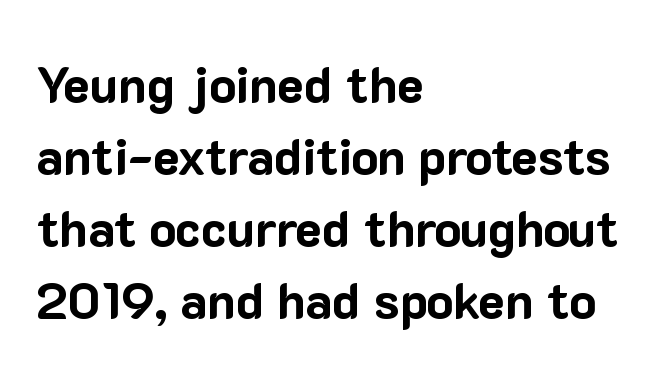
{"serif": "no", "italic": "no", "bold": "yes", "weight": "bold", "width": "normal", "stroke_contrast": "low", "x_height": "medium", "monospaced": "no", "underline": "no", "align": "left", "line_spacing": "normal", "line_spacing_ratio": 1.44, "letter_spacing": "normal", "letter_spacing_em": 0.0, "glyph_px": 50}
